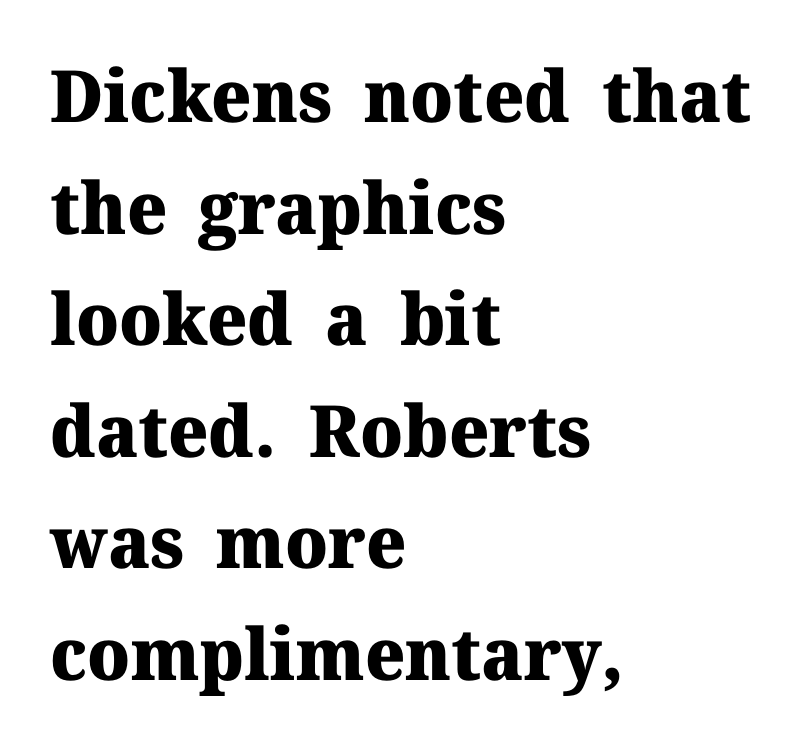
{"serif": "yes", "italic": "no", "bold": "yes", "weight": "heavy", "width": "normal", "stroke_contrast": "medium", "x_height": "medium", "monospaced": "no", "underline": "no", "align": "left", "line_spacing": "normal", "line_spacing_ratio": 1.55, "letter_spacing": "normal", "letter_spacing_em": 0.0, "glyph_px": 72}
